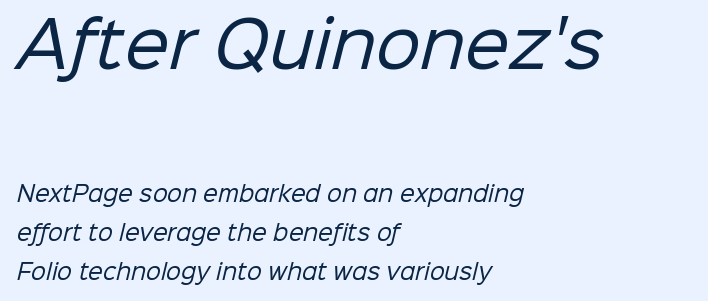
A quiet, ordinary-to-light weight characterises the typeface. Type size steps down from the first block to the second. A clean baseline with only descenders dipping below it. There is no visible air inserted between adjacent glyphs.
